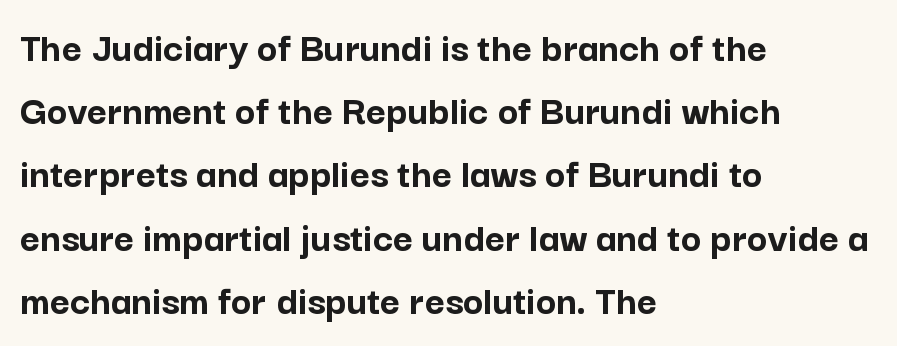
{"serif": "no", "italic": "no", "bold": "yes", "weight": "semibold", "width": "normal", "stroke_contrast": "low", "x_height": "medium", "monospaced": "no", "underline": "no", "align": "left", "line_spacing": "normal", "line_spacing_ratio": 1.47, "letter_spacing": "normal", "letter_spacing_em": 0.0, "glyph_px": 43}
